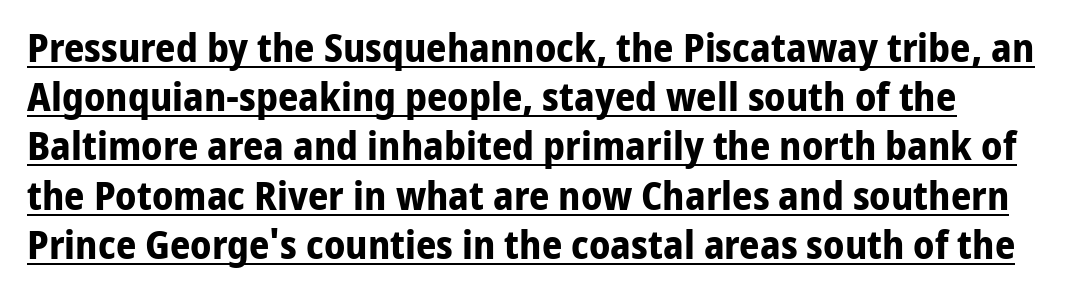
Is there any slant? The stems are plumb. Caption: multi-line text, flush left, ragged right. Varying glyph widths throughout — classic text-font behaviour. Observe the ordinary spacing: letters are neighbours, not strangers. Quick note: underline on.
